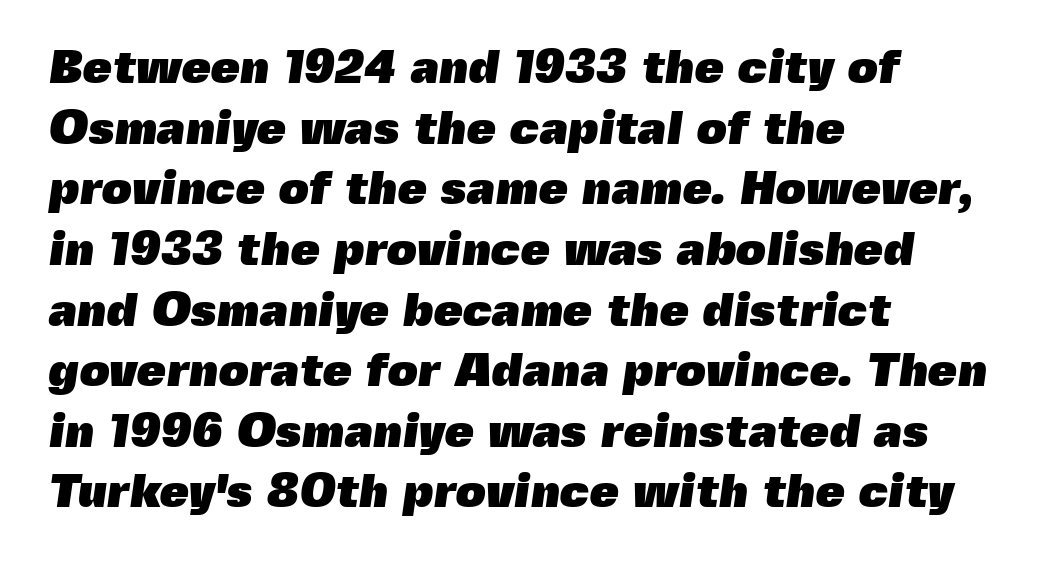
{"serif": "no", "bold": "yes", "weight": "heavy", "width": "normal", "x_height": "medium", "monospaced": "no", "underline": "no", "align": "left", "line_spacing": "normal", "line_spacing_ratio": 1.29, "letter_spacing": "normal", "letter_spacing_em": 0.0, "glyph_px": 47}
